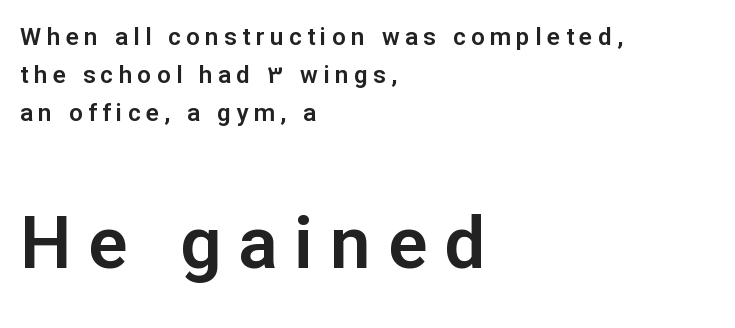
Q: Is the text italic (slanted)? A: No, it is upright.
Q: Is the typeface a serif or a sans-serif typeface? A: Sans-serif.
Q: Is the text underlined? A: No.
Q: How is the paragraph aligned? A: Left-aligned.
Q: Is the spacing between letters normal or unusually wide? A: Unusually wide.
Q: Is the spacing between lines tight, normal or loose? A: Normal.
Q: Which block of text is set in a larger size, the first (top) or the second (bottom)? A: The second (bottom) one.
Q: Width (condensed, normal, or wide)? A: Normal.
Q: Stroke contrast? A: Low.
Q: x-height? A: Medium.
Q: Monospaced? A: No.
